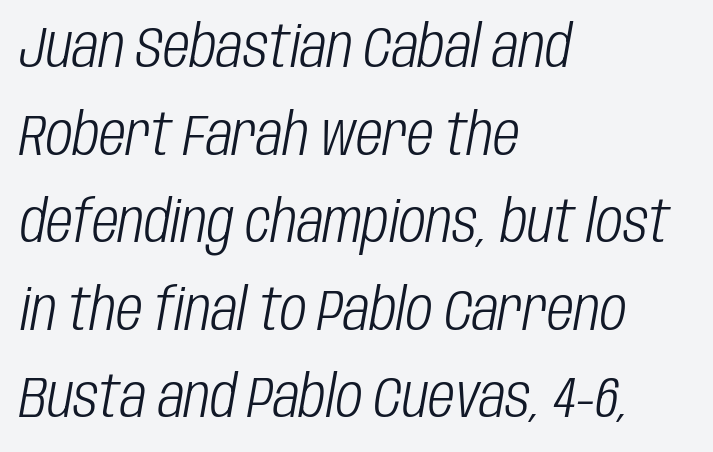
Q: Is the text bold? A: No.
Q: Is the text italic (slanted)? A: Yes, it leans right by about 10 degrees.
Q: Is the text underlined? A: No.
Q: How is the paragraph aligned? A: Left-aligned.
Q: Is the spacing between letters normal or unusually wide? A: Normal.
Q: Is the spacing between lines tight, normal or loose? A: Normal.
Q: Width (condensed, normal, or wide)? A: Condensed.
Q: Stroke contrast? A: Low.
Q: x-height? A: Large.
Q: Monospaced? A: No.
